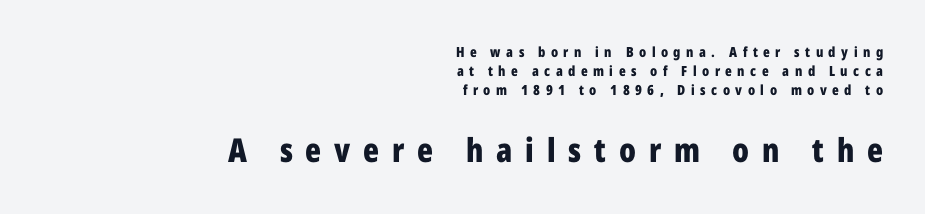
{"serif": "no", "italic": "no", "bold": "yes", "weight": "bold", "width": "condensed", "stroke_contrast": "low", "x_height": "medium", "monospaced": "no", "underline": "no", "align": "right", "line_spacing": "normal", "line_spacing_ratio": 1.37, "letter_spacing": "wide", "letter_spacing_em": 0.39, "larger_block": "second", "size_ratio": 2.36, "glyph_px": 33}
